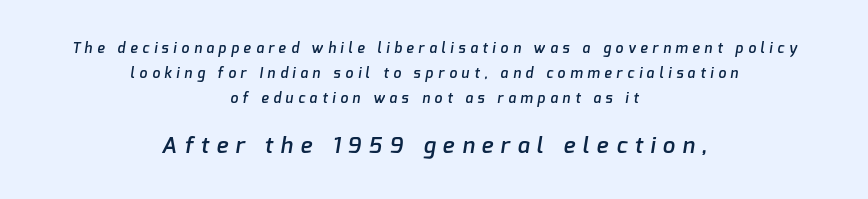
The image shows 22 px text type; set centered, line spacing 1.77x, unusually wide letter spacing (+0.34 em), not underlined; the second (bottom) block is 1.57x larger.
